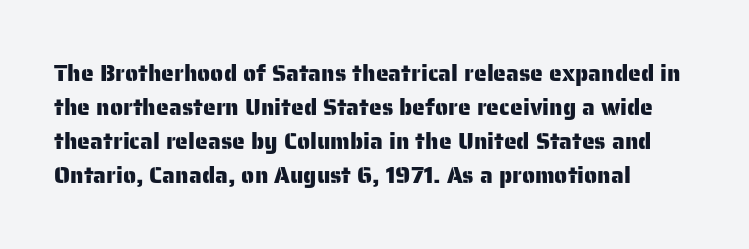
Clear beneath every line of the passage. Notice how descenders clear the ascenders below comfortably — that's standard leading. In terms of letterspacing, this is plain default setting. The lettering stays uniformly vertical, giving the passage a roman look. The lines in this sample share a left origin and differ only in where they stop.
